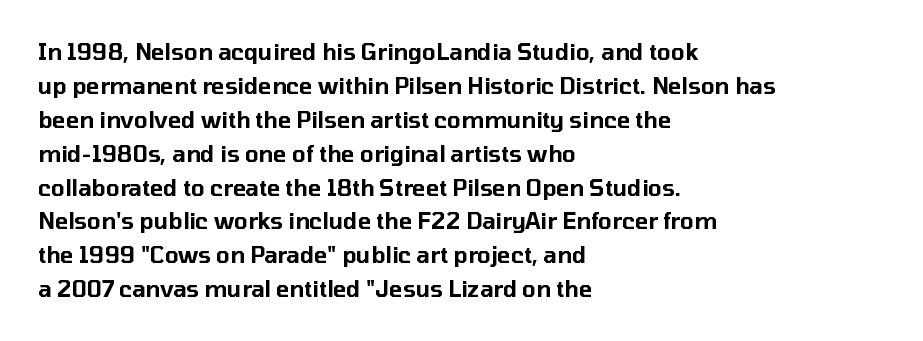
Q: Is the text italic (slanted)? A: No, it is upright.
Q: Is the text underlined? A: No.
Q: How is the paragraph aligned? A: Left-aligned.
Q: Is the spacing between letters normal or unusually wide? A: Normal.
Q: Is the spacing between lines tight, normal or loose? A: Normal.
